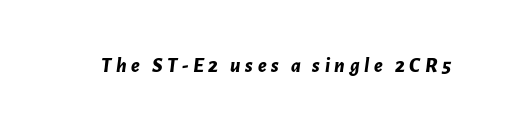
Words appear elongated and porous because spacing is wide. Weight: bold. Emphasis-style slanted type is in use. Nobody drew a line under any word here.
